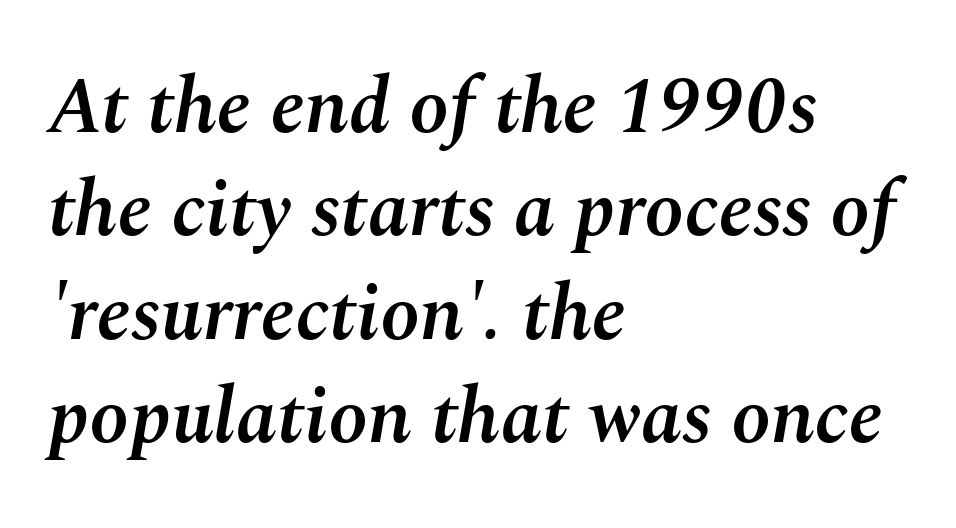
{"italic": "yes", "lean": "right", "slant_degrees": 10, "bold": "semi", "weight": "semibold", "width": "normal", "stroke_contrast": "medium", "x_height": "medium", "monospaced": "no", "underline": "no", "align": "left", "line_spacing": "normal", "line_spacing_ratio": 1.31, "letter_spacing": "normal", "letter_spacing_em": 0.0, "glyph_px": 79}
